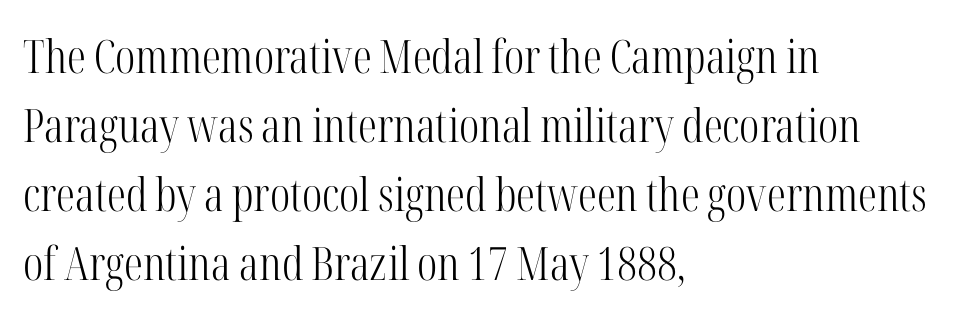
This is the regular roman posture of the typeface. Nothing unusual about the tracking: characters are spaced as the font intends. Summary of weight: not heavy and not bold. This sample keeps an unexceptional amount of space between lines. Proportional: the letters do not fall into vertical columns. Words float on clear page, feet unadorned.
